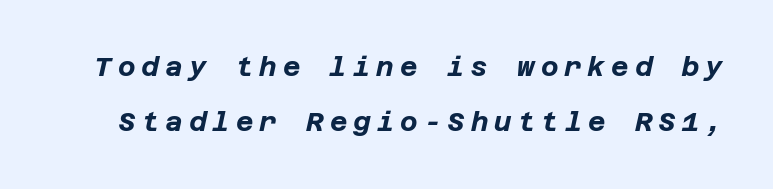
Spacing between characters has been opened up far beyond the box default. Students, this is bold: see how much ink each stroke carries. The glyphs are unaccompanied by any horizontal stroke below them. Honestly, the rows look like they've been pulled way apart. The lettering tilts uniformly, giving the passage an italic look.
